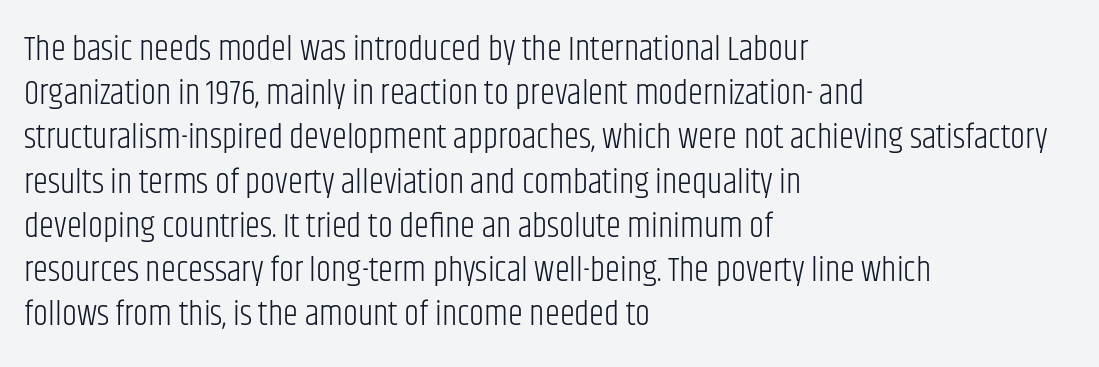
The image shows 34 px light, condensed sans-serif type, upright; set left-aligned, normal line spacing (1.3x), normal letter spacing, not underlined; low stroke contrast and a large x-height.
